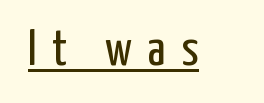
Q: Is the text bold? A: No.
Q: Is the text italic (slanted)? A: No, it is upright.
Q: Is the typeface a serif or a sans-serif typeface? A: Sans-serif.
Q: Is the text underlined? A: Yes.
Q: Is the spacing between letters normal or unusually wide? A: Unusually wide.
Q: Width (condensed, normal, or wide)? A: Condensed.
Q: Stroke contrast? A: Low.
Q: x-height? A: Medium.
Q: Monospaced? A: No.
